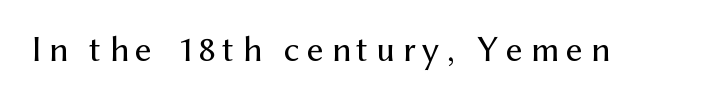
A typesetter would call this proportional, since set widths differ per character. A quiet, ordinary-to-light weight characterises the typeface. Typographically, this falls in the sans-serif category. The lettering stays uniformly vertical, giving the passage a roman look. Each row of text sits above clean, open space.
